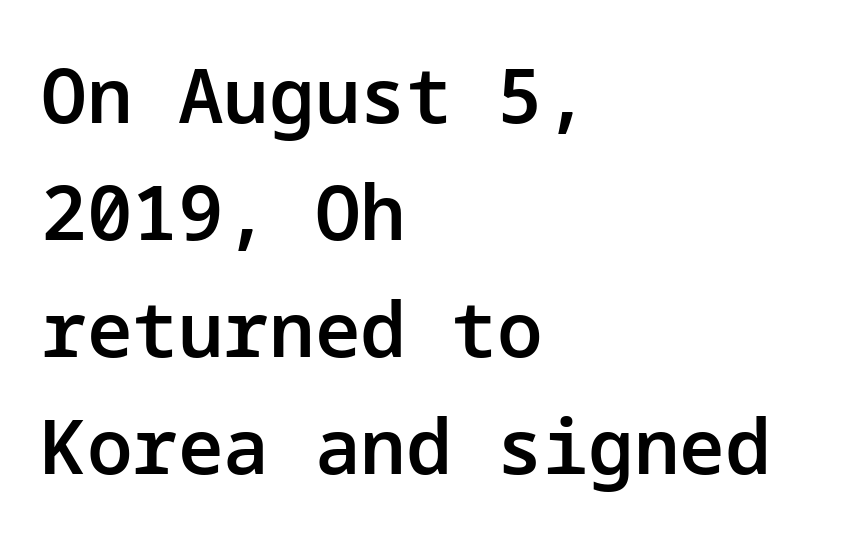
The typesetting leans somewhat heavy: a semibold. This is the regular roman posture of the typeface. Summary of vertical rhythm: regular, with standard interline spacing. Short note: letters normally spaced.
